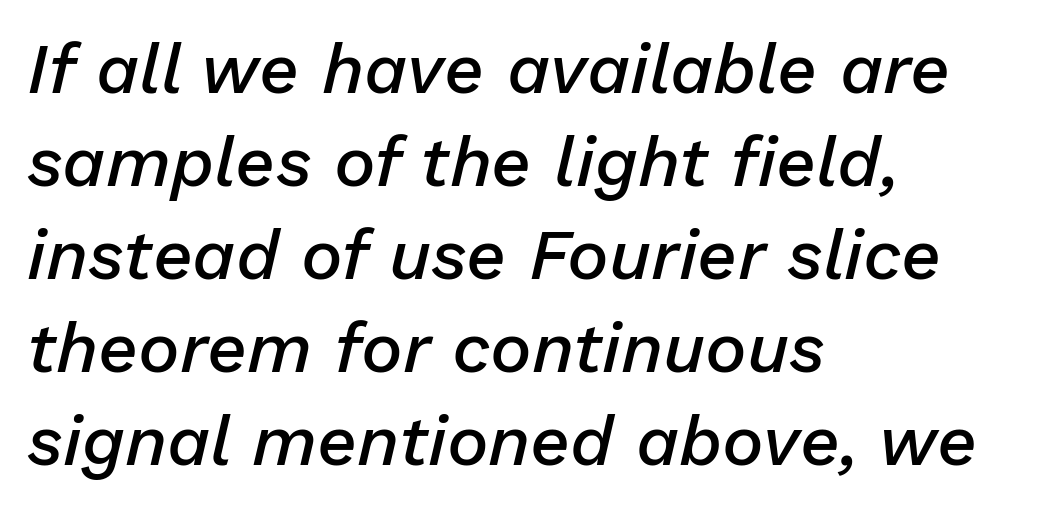
The image shows 70 px semibold type, italic (leaning right); set left-aligned, normal line spacing (1.33x), normal letter spacing, not underlined; low stroke contrast and a medium x-height.
